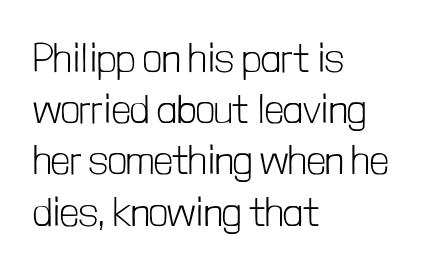
The letterforms sit at book weight or below. The paragraph shown leans on its left margin. Nobody drew a line under any word here. Think of a printed novel: that variable character pitch is what you see here. Quick note: interline space is typical. A typesetter would call this zero additional tracking.
